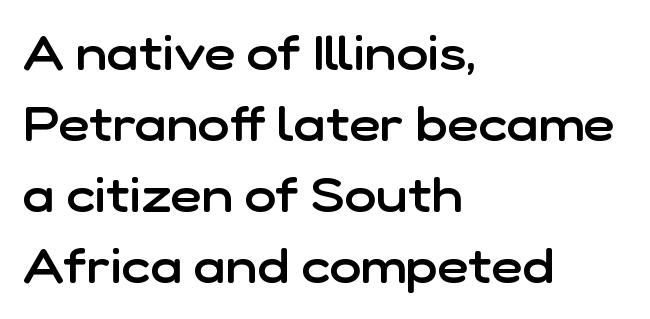
The image shows 48 px semibold sans-serif type, upright; set left-aligned, normal line spacing (1.48x), normal letter spacing, not underlined; low stroke contrast and a medium x-height.
